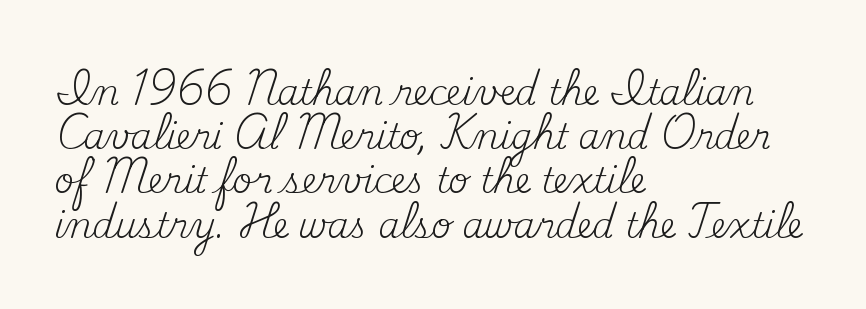
Q: Is the text bold? A: No.
Q: Is the text italic (slanted)? A: Yes.
Q: Is the typeface a serif or a sans-serif typeface? A: Serif.
Q: Is the text underlined? A: No.
Q: How is the paragraph aligned? A: Left-aligned.
Q: Is the spacing between letters normal or unusually wide? A: Normal.
Q: Is the spacing between lines tight, normal or loose? A: Normal.
Q: Width (condensed, normal, or wide)? A: Normal.
Q: Stroke contrast? A: Medium.
Q: x-height? A: Small.
Q: Monospaced? A: No.
